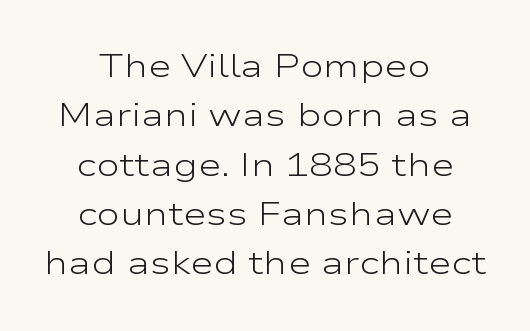
Does the lettering tilt? It doesn't — this is upright. How would I describe the line gaps? Plain and ordinary. Teacher's note: observe the equal gaps on both sides — that is centered alignment. Nothing sits at the stroke ends, so this counts as sans-serif. The area under the type is left untouched.
